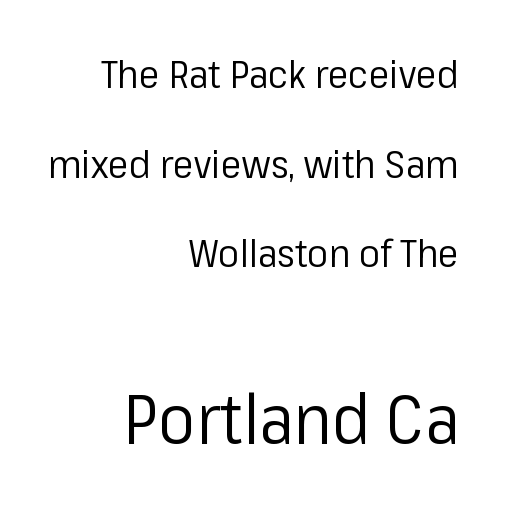
The image shows 69 px regular-weight sans-serif type, upright; set right-aligned, loose line spacing (2.3x), normal letter spacing, not underlined; the second (bottom) block is 1.77x larger; low stroke contrast and a medium x-height.
